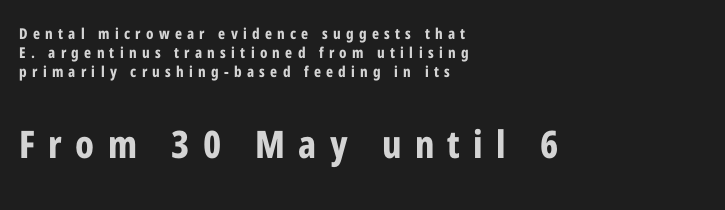
Words float on clear page, feet unadorned. A typesetter would call this proportional, since set widths differ per character. These words are printed bold, with thick strokes throughout. Notice how the stems are strictly vertical — no italics here.
